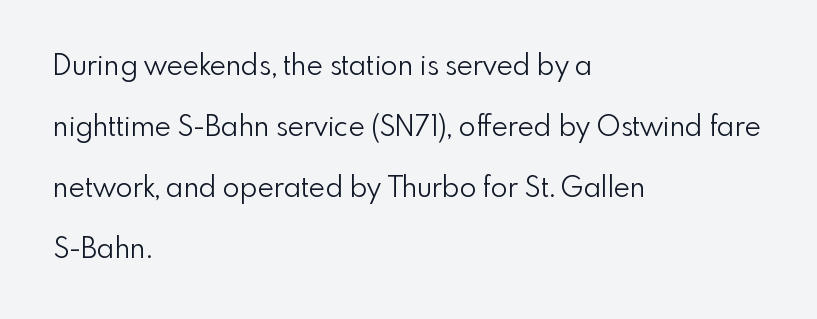
Q: Is the text bold? A: No.
Q: Is the text italic (slanted)? A: No, it is upright.
Q: Is the typeface a serif or a sans-serif typeface? A: Sans-serif.
Q: Is the text underlined? A: No.
Q: How is the paragraph aligned? A: Left-aligned.
Q: Is the spacing between letters normal or unusually wide? A: Normal.
Q: Is the spacing between lines tight, normal or loose? A: Loose.
Q: Width (condensed, normal, or wide)? A: Normal.
Q: Stroke contrast? A: Low.
Q: x-height? A: Small.
Q: Monospaced? A: No.
